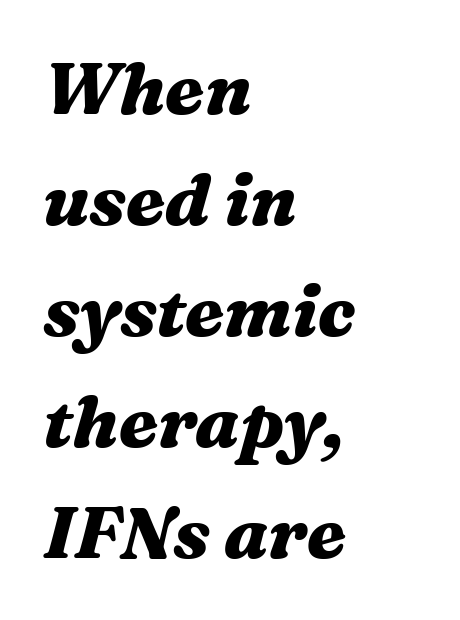
Q: Is the text bold? A: Yes.
Q: Is the text italic (slanted)? A: Yes, it leans right by about 16 degrees.
Q: Is the text underlined? A: No.
Q: How is the paragraph aligned? A: Left-aligned.
Q: Is the spacing between letters normal or unusually wide? A: Normal.
Q: Is the spacing between lines tight, normal or loose? A: Normal.
Q: Width (condensed, normal, or wide)? A: Wide.
Q: Stroke contrast? A: Medium.
Q: x-height? A: Medium.
Q: Monospaced? A: No.
